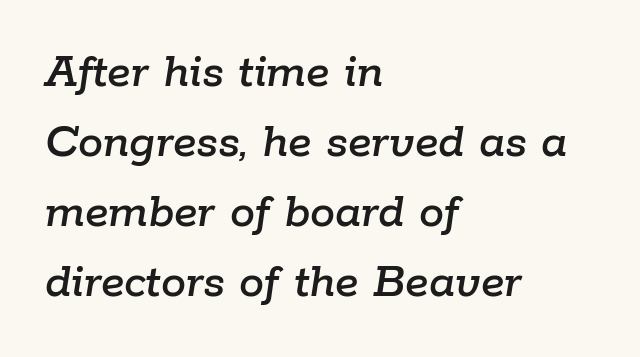
The image shows 50 px text type, italic (leaning right); set left-aligned, normal line spacing (1.4x), normal letter spacing, not underlined; low stroke contrast and a medium x-height.
